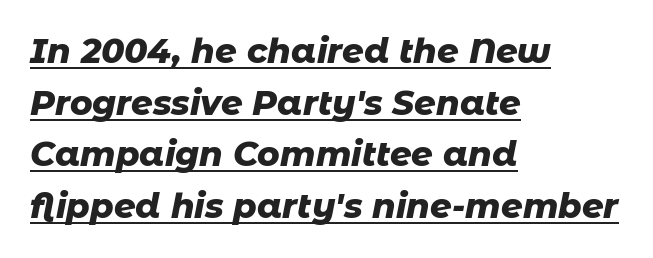
{"italic": "yes", "lean": "right", "slant_degrees": 11, "bold": "yes", "weight": "heavy", "width": "normal", "stroke_contrast": "low", "x_height": "medium", "monospaced": "no", "underline": "yes", "align": "left", "line_spacing": "normal", "line_spacing_ratio": 1.52, "letter_spacing": "normal", "letter_spacing_em": 0.0, "glyph_px": 34}
